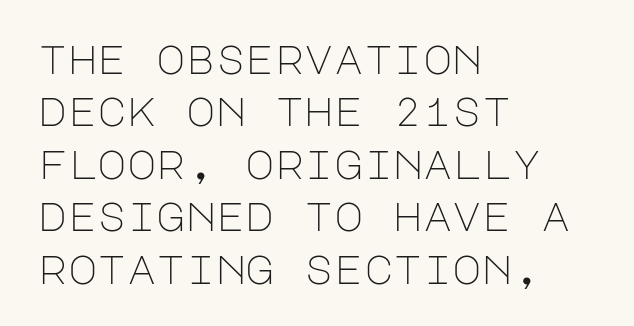
The image shows 40 px light sans-serif type, upright; set left-aligned, normal line spacing (1.31x), normal letter spacing, not underlined; low stroke contrast and a large x-height.
